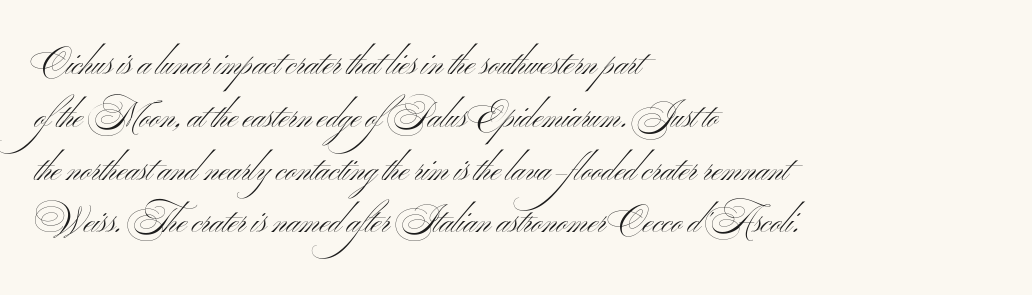
Here the designer chose a conventional face with non-uniform glyph widths. The vertical gap from one line to the next is medium. Counters stay open thanks to moderate or lighter strokes. Tracking here is standard; glyphs follow each other at the usual distance. A student would call this left alignment; a typographer would say flush left, rag right.
